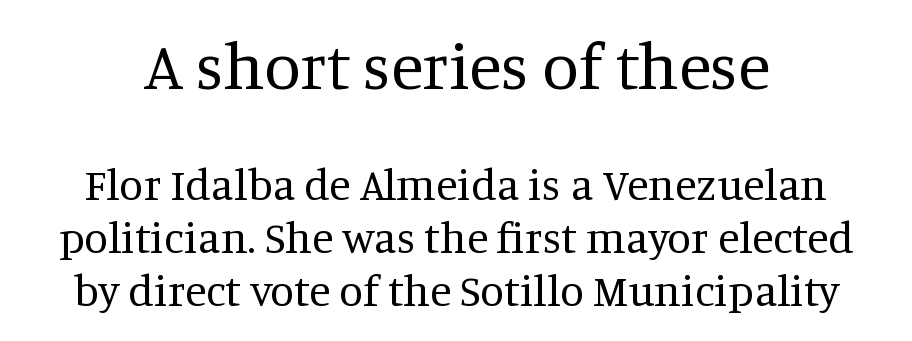
Q: Is the text bold? A: No.
Q: Is the text italic (slanted)? A: No, it is upright.
Q: Is the typeface a serif or a sans-serif typeface? A: Serif.
Q: Is the text underlined? A: No.
Q: Is the spacing between letters normal or unusually wide? A: Normal.
Q: Which block of text is set in a larger size, the first (top) or the second (bottom)? A: The first (top) one.
Q: Width (condensed, normal, or wide)? A: Normal.
Q: Stroke contrast? A: Medium.
Q: x-height? A: Large.
Q: Monospaced? A: No.
